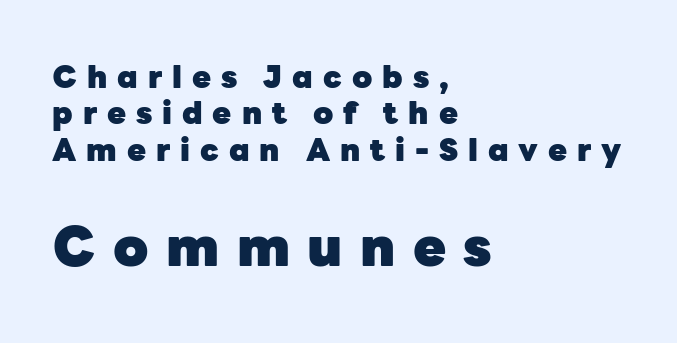
{"serif": "no", "italic": "no", "bold": "yes", "weight": "heavy", "width": "normal", "stroke_contrast": "low", "x_height": "medium", "monospaced": "no", "underline": "no", "align": "left", "line_spacing_ratio": 1.17, "letter_spacing": "wide", "letter_spacing_em": 0.32, "larger_block": "second", "size_ratio": 1.74, "glyph_px": 54}
